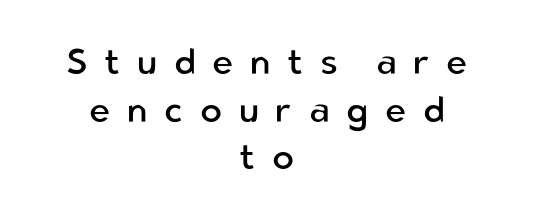
Loose tracking; the words dissolve into strings of separated letters. The baseline area is clear. This sample is center-justified, so both line endings float freely. When letters stand straight like this, we call the style roman or upright.
